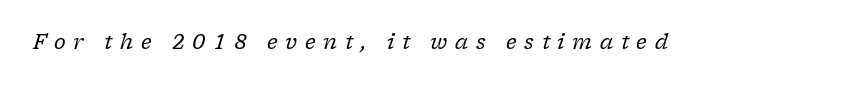
Q: Is the text bold? A: No.
Q: Is the text italic (slanted)? A: Yes, it leans right by about 17 degrees.
Q: Is the text underlined? A: No.
Q: Is the spacing between letters normal or unusually wide? A: Unusually wide.
